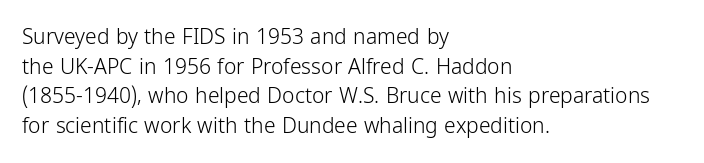
The image shows 21 px text type, upright; set left-aligned, normal line spacing (1.41x), normal letter spacing, not underlined.
